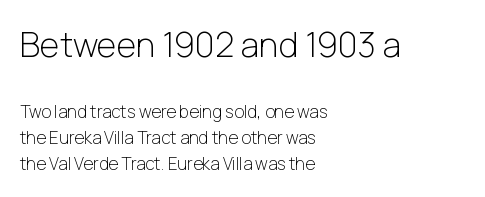
{"serif": "no", "italic": "no", "bold": "no", "weight": "light", "width": "normal", "stroke_contrast": "low", "x_height": "medium", "monospaced": "no", "underline": "no", "align": "left", "line_spacing": "normal", "line_spacing_ratio": 1.53, "letter_spacing": "normal", "letter_spacing_em": 0.0, "larger_block": "first", "size_ratio": 2.0, "glyph_px": 34}
